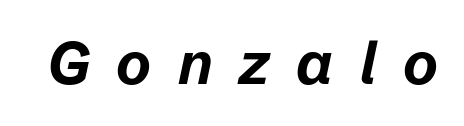
Spacing between characters has been opened up far beyond the box default. Any mark beneath the type? The region is blank. These lines are rendered in a variable-pitch font. It's the slanting kind of type. The font is running at its bold setting.
